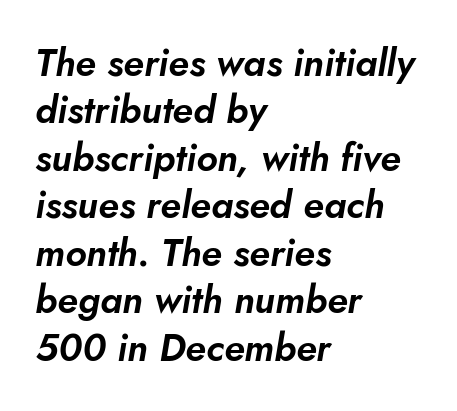
The image shows 38 px text type, italic (leaning right); set left-aligned, normal line spacing (1.25x), normal letter spacing, not underlined; low stroke contrast and a small x-height.
